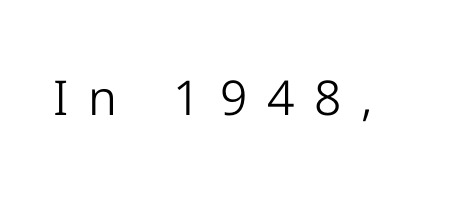
The image shows 48 px light sans-serif type, upright; set unusually wide letter spacing (+0.41 em), not underlined; low stroke contrast and a medium x-height.
